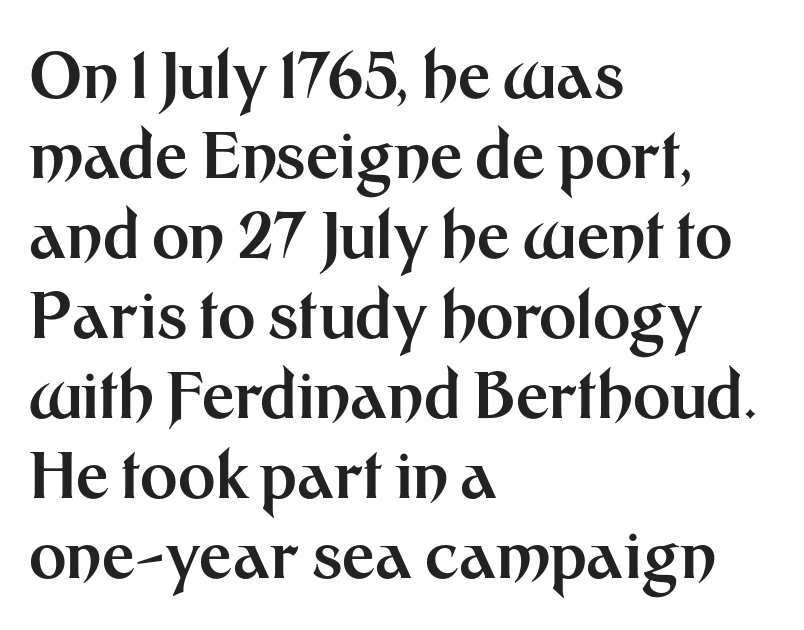
{"serif": "no", "italic": "no", "bold": "yes", "weight": "bold", "width": "normal", "stroke_contrast": "medium", "x_height": "medium", "monospaced": "no", "underline": "no", "align": "left", "line_spacing": "normal", "line_spacing_ratio": 1.25, "letter_spacing": "normal", "letter_spacing_em": 0.0, "glyph_px": 64}
